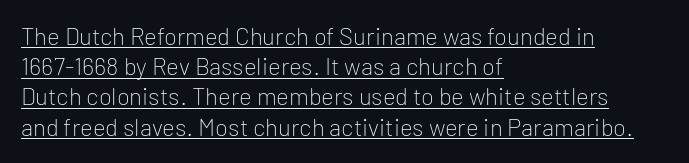
The image shows 24 px text type, upright; set left-aligned, normal line spacing (1.26x), normal letter spacing, underlined.
